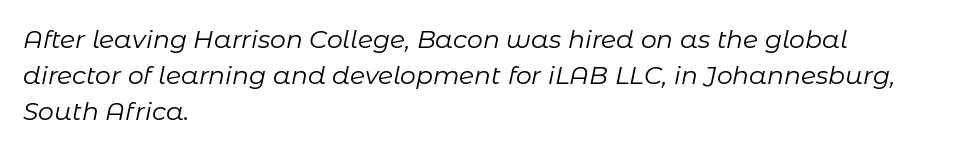
Q: Is the text bold? A: No.
Q: Is the text italic (slanted)? A: Yes, it leans right by about 11 degrees.
Q: Is the text underlined? A: No.
Q: How is the paragraph aligned? A: Left-aligned.
Q: Is the spacing between letters normal or unusually wide? A: Normal.
Q: Is the spacing between lines tight, normal or loose? A: Normal.
